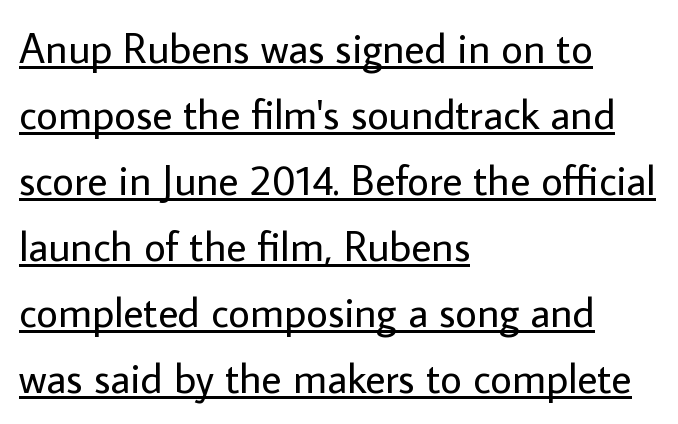
The image shows 42 px regular-weight sans-serif type, upright; set left-aligned, normal line spacing (1.57x), normal letter spacing, underlined; low stroke contrast and a medium x-height.
